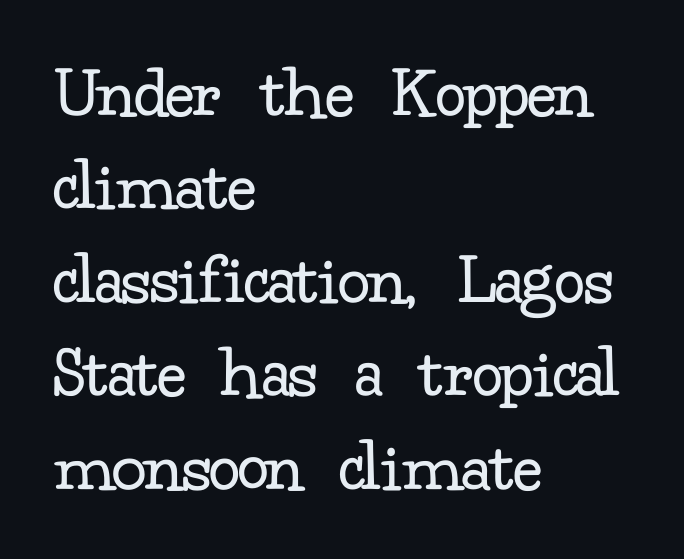
Q: Is the text bold? A: No.
Q: Is the text italic (slanted)? A: No, it is upright.
Q: Is the typeface a serif or a sans-serif typeface? A: Serif.
Q: Is the text underlined? A: No.
Q: How is the paragraph aligned? A: Left-aligned.
Q: Is the spacing between letters normal or unusually wide? A: Normal.
Q: Width (condensed, normal, or wide)? A: Normal.
Q: Stroke contrast? A: Low.
Q: x-height? A: Small.
Q: Monospaced? A: No.
